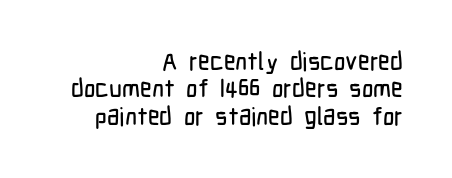
Q: Is the text italic (slanted)? A: No, it is upright.
Q: Is the text underlined? A: No.
Q: How is the paragraph aligned? A: Right-aligned.
Q: Is the spacing between letters normal or unusually wide? A: Normal.
Q: Is the spacing between lines tight, normal or loose? A: Tight.
